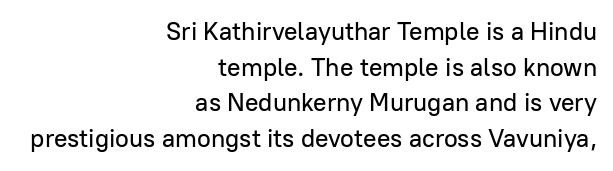
Does the lettering tilt? It doesn't — this is upright. Does the leading feel generous? No, just average. The area under the type is left untouched. There is no visible air inserted between adjacent glyphs.
